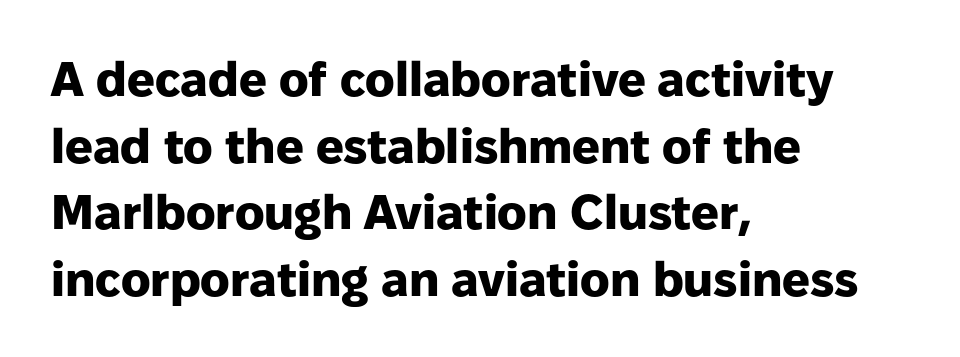
Q: Is the text bold? A: Yes.
Q: Is the text italic (slanted)? A: No, it is upright.
Q: Is the typeface a serif or a sans-serif typeface? A: Sans-serif.
Q: Is the text underlined? A: No.
Q: How is the paragraph aligned? A: Left-aligned.
Q: Is the spacing between letters normal or unusually wide? A: Normal.
Q: Is the spacing between lines tight, normal or loose? A: Normal.
Q: Width (condensed, normal, or wide)? A: Normal.
Q: Stroke contrast? A: Low.
Q: x-height? A: Medium.
Q: Monospaced? A: No.
